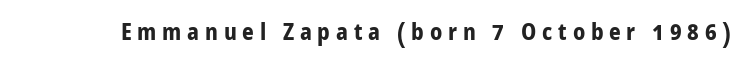
These words are printed bold, with thick strokes throughout. The rendering inserts visible extra space after every character. Nobody drew a line under any word here. The letters stand upright; this is a roman face.
